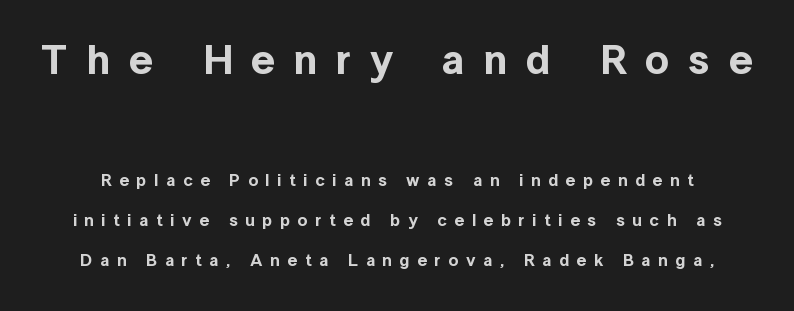
Q: Is the text italic (slanted)? A: No, it is upright.
Q: Is the typeface a serif or a sans-serif typeface? A: Sans-serif.
Q: Is the text underlined? A: No.
Q: Is the spacing between letters normal or unusually wide? A: Unusually wide.
Q: Is the spacing between lines tight, normal or loose? A: Loose.
Q: Which block of text is set in a larger size, the first (top) or the second (bottom)? A: The first (top) one.
Q: Width (condensed, normal, or wide)? A: Normal.
Q: x-height? A: Medium.
Q: Monospaced? A: No.
